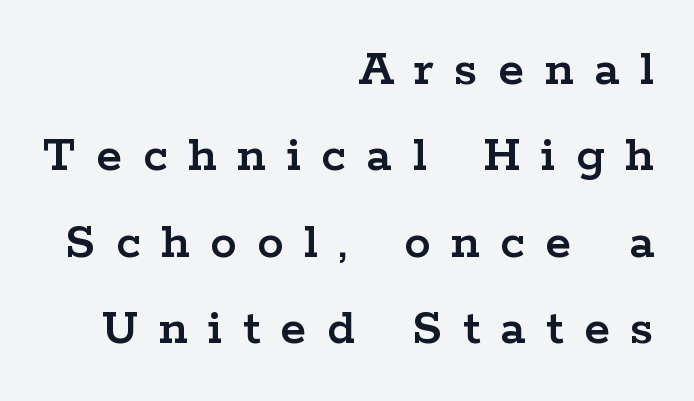
The image shows 53 px wide serif type, upright; set right-aligned, normal line spacing (1.63x), unusually wide letter spacing (+0.39 em), not underlined; low stroke contrast and a medium x-height.
